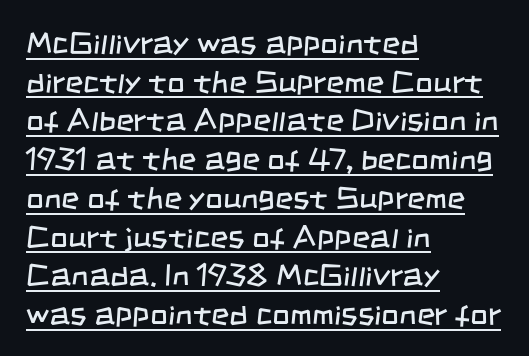
Q: Is the text bold? A: No.
Q: Is the typeface a serif or a sans-serif typeface? A: Sans-serif.
Q: Is the text underlined? A: Yes.
Q: How is the paragraph aligned? A: Left-aligned.
Q: Is the spacing between letters normal or unusually wide? A: Normal.
Q: Is the spacing between lines tight, normal or loose? A: Normal.
Q: Width (condensed, normal, or wide)? A: Condensed.
Q: Stroke contrast? A: Low.
Q: x-height? A: Large.
Q: Monospaced? A: No.
